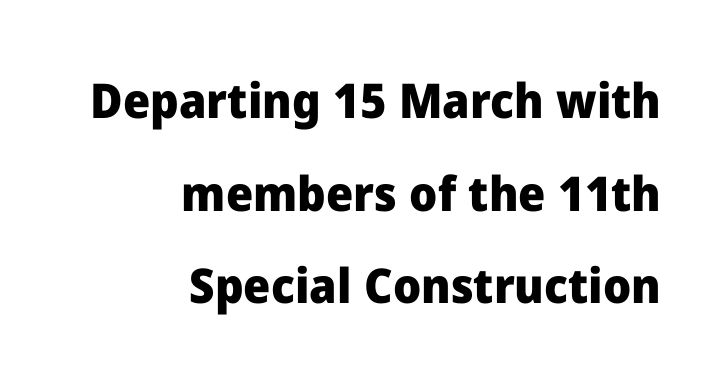
Q: Is the text bold? A: Yes.
Q: Is the text italic (slanted)? A: No, it is upright.
Q: Is the typeface a serif or a sans-serif typeface? A: Sans-serif.
Q: Is the text underlined? A: No.
Q: How is the paragraph aligned? A: Right-aligned.
Q: Is the spacing between letters normal or unusually wide? A: Normal.
Q: Is the spacing between lines tight, normal or loose? A: Loose.
Q: Width (condensed, normal, or wide)? A: Normal.
Q: Stroke contrast? A: Low.
Q: x-height? A: Medium.
Q: Monospaced? A: No.
